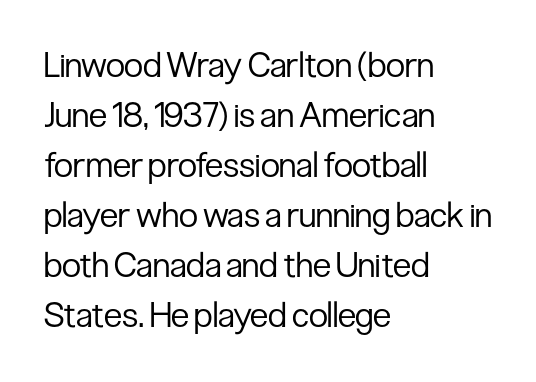
Letters have the restrained weight of plain body copy at most. This is the regular roman posture of the typeface. The type is set solid horizontally, with unmodified tracking. Is the block centered? No — it sits flush against the left margin.
